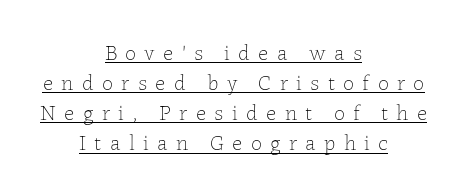
Q: Is the text bold? A: No.
Q: Is the text italic (slanted)? A: No, it is upright.
Q: Is the text underlined? A: Yes.
Q: How is the paragraph aligned? A: Centered.
Q: Is the spacing between letters normal or unusually wide? A: Unusually wide.
Q: Is the spacing between lines tight, normal or loose? A: Normal.
